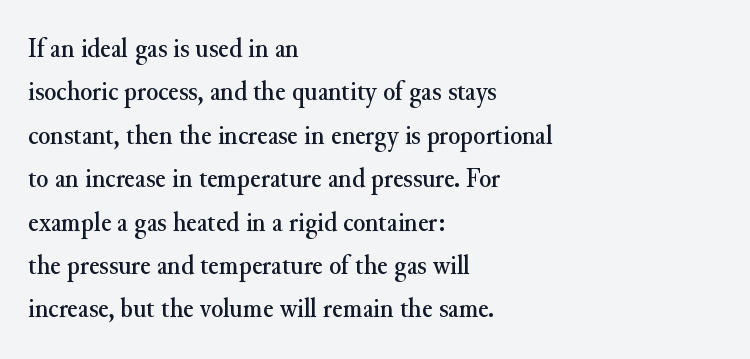
The image shows 28 px serif type, upright; set left-aligned, normal line spacing (1.55x), normal letter spacing, not underlined; medium stroke contrast and a small x-height.
